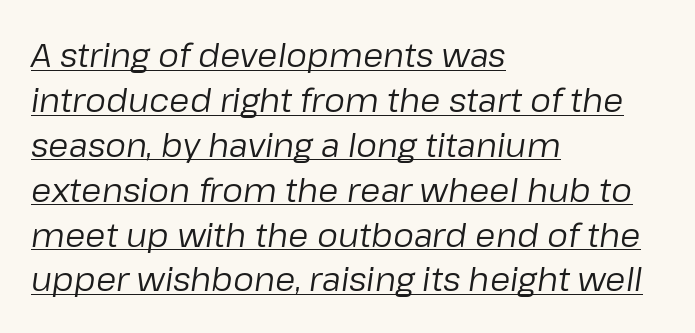
The image shows 33 px regular-weight type, italic (leaning right); set left-aligned, normal line spacing (1.36x), normal letter spacing, underlined; low stroke contrast and a medium x-height.
